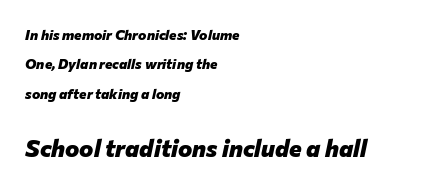
The image shows 24 px bold type, italic (leaning right); set left-aligned, loose line spacing (2.1x), normal letter spacing, not underlined; the second (bottom) block is 1.71x larger.
